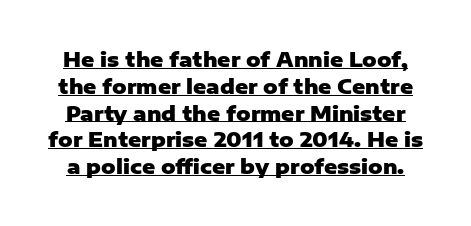
The glyphs have the mass of a bold cut. The passage shown stacks its lines at a standard gap. The specimen includes a rule beneath the text block's lines. It's the straight-up-and-down kind of type. Tracking value appears to be zero — textbook default spacing.
